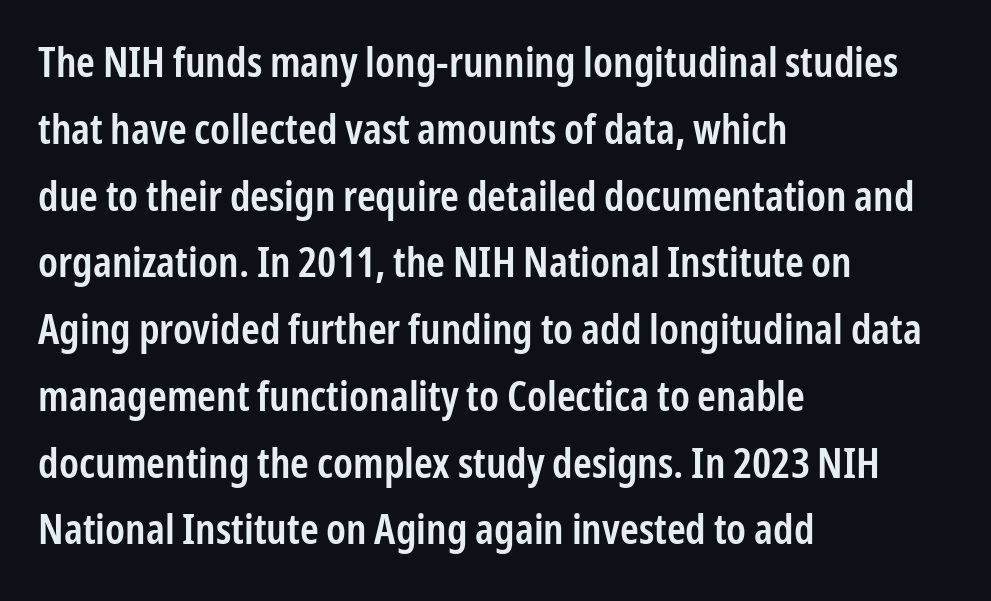
The image shows 42 px semibold, condensed sans-serif type, upright; set left-aligned, normal line spacing (1.59x), normal letter spacing, not underlined; low stroke contrast and a medium x-height.
